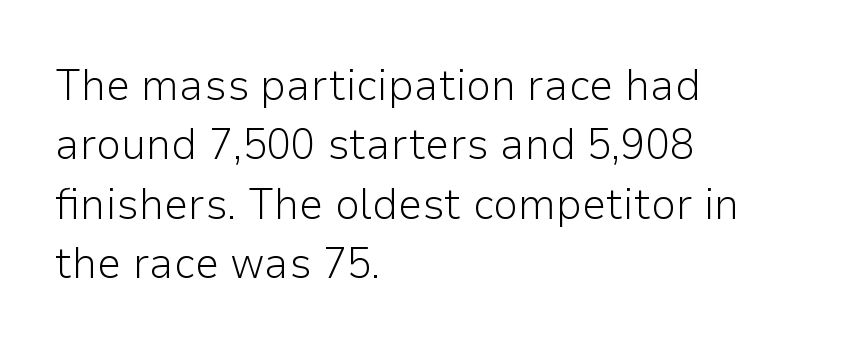
The image shows 44 px light sans-serif type, upright; set left-aligned, normal line spacing (1.35x), normal letter spacing, not underlined; low stroke contrast and a medium x-height.
